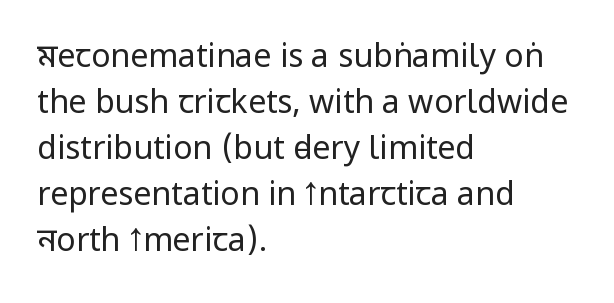
{"serif": "no", "italic": "no", "bold": "no", "weight": "regular", "width": "condensed", "stroke_contrast": "low", "underline": "no", "align": "left", "line_spacing": "normal", "line_spacing_ratio": 1.44, "letter_spacing": "normal", "letter_spacing_em": 0.0, "glyph_px": 32}
